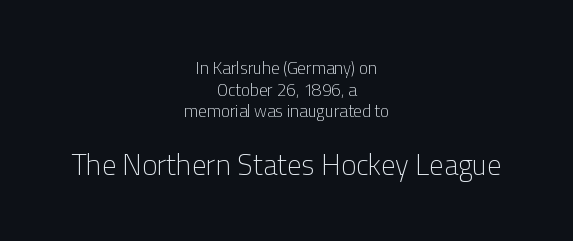
The lines in this sample share a center point and differ in where they start and stop. Character size in the trailing block exceeds that of the leading block. Is the type heavy? It reads as light-to-regular instead. Underlining? Definitely not there. Is this a fixed-width face? No — the glyphs have proportional, varying widths.
